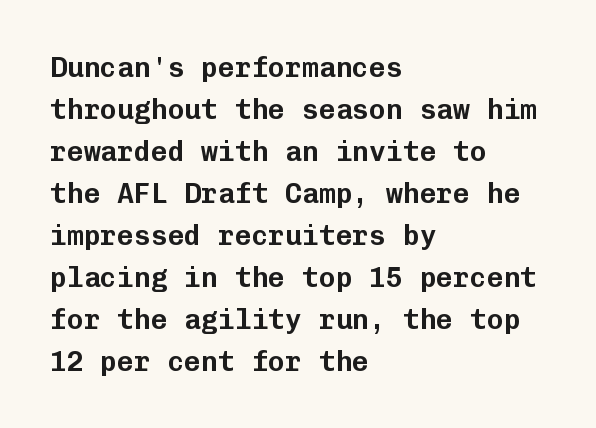
The image shows 28 px sans-serif type, upright, monospaced; set left-aligned, normal line spacing (1.5x), normal letter spacing, not underlined; low stroke contrast and a medium x-height.
